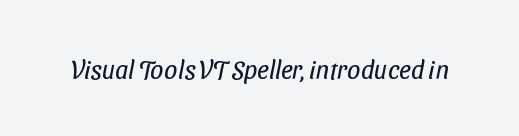
Vertical stems look standard width or narrower in stroke. Unmarked baselines from the first word to the last. There is no visible air inserted between adjacent glyphs.
